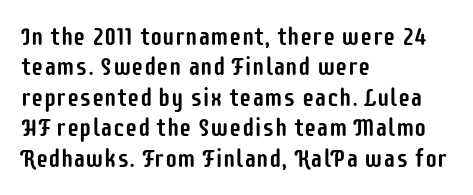
The typography opts for an upright posture over an oblique one. The letterforms sit shoulder to shoulder at normal distance. Compared with a centered layout, this one pins lines to the left instead. Descenders are the only things crossing below the line.
